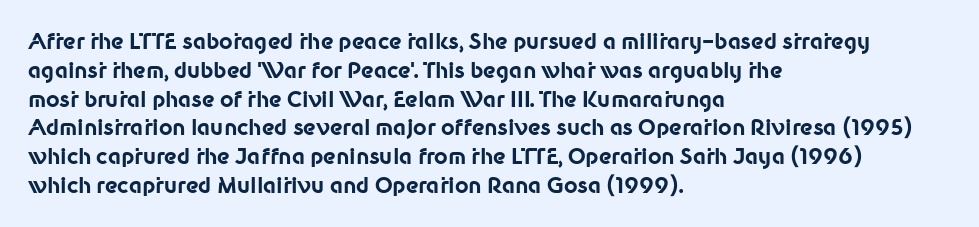
Q: Is the text bold? A: Yes.
Q: Is the text italic (slanted)? A: No, it is upright.
Q: Is the text underlined? A: No.
Q: How is the paragraph aligned? A: Left-aligned.
Q: Is the spacing between letters normal or unusually wide? A: Normal.
Q: Is the spacing between lines tight, normal or loose? A: Normal.
